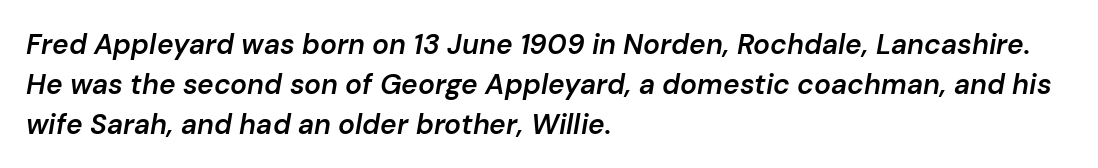
{"italic": "yes", "lean": "right", "slant_degrees": 10, "bold": "semi", "weight": "semibold", "width": "normal", "stroke_contrast": "low", "x_height": "medium", "monospaced": "no", "underline": "no", "align": "left", "line_spacing": "normal", "line_spacing_ratio": 1.42, "letter_spacing": "normal", "letter_spacing_em": 0.0, "glyph_px": 28}
